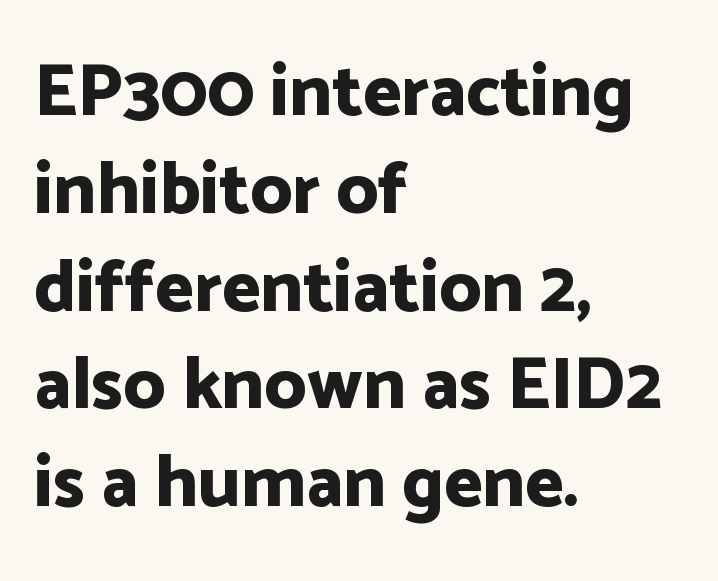
The image shows 73 px bold sans-serif type, upright; set left-aligned, normal line spacing (1.34x), normal letter spacing, not underlined; low stroke contrast and a medium x-height.
